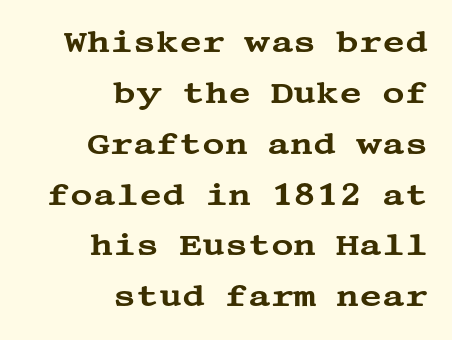
{"serif": "yes", "italic": "no", "width": "wide", "stroke_contrast": "medium", "x_height": "large", "underline": "no", "align": "right", "line_spacing": "normal", "line_spacing_ratio": 1.64, "letter_spacing": "normal", "letter_spacing_em": 0.0, "glyph_px": 31}
